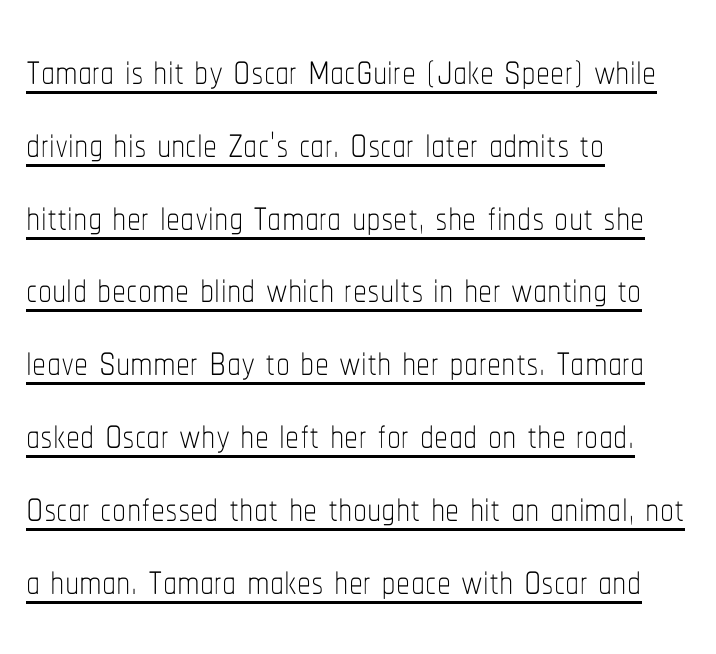
{"italic": "no", "bold": "no", "weight": "thin", "width": "condensed", "stroke_contrast": "low", "x_height": "medium", "monospaced": "no", "underline": "yes", "align": "left", "line_spacing": "normal", "line_spacing_ratio": 1.3, "letter_spacing": "normal", "letter_spacing_em": 0.0, "glyph_px": 56}
